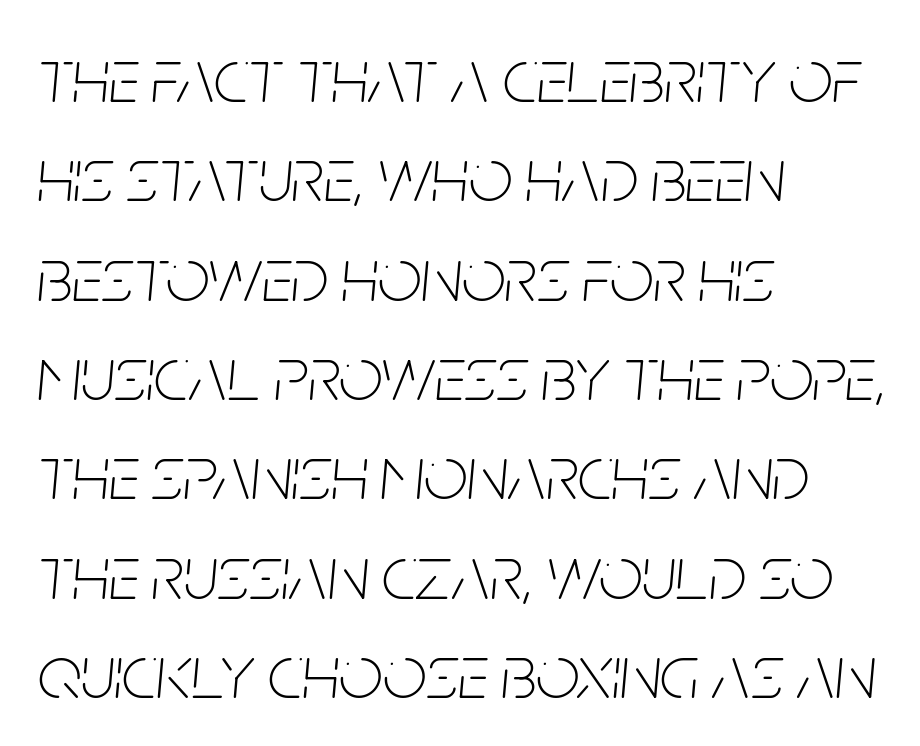
The image shows 77 px thin, condensed type, italic (leaning right); set left-aligned, normal line spacing (1.29x), normal letter spacing, not underlined; low stroke contrast and a large x-height.
